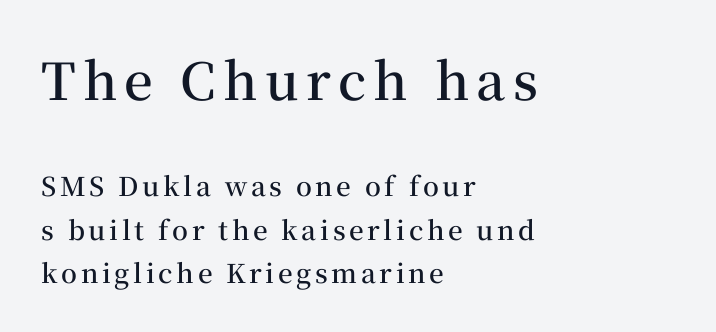
Q: Is the text bold? A: Semi-bold.
Q: Is the text italic (slanted)? A: No, it is upright.
Q: Is the typeface a serif or a sans-serif typeface? A: Serif.
Q: Is the text underlined? A: No.
Q: How is the paragraph aligned? A: Left-aligned.
Q: Is the spacing between lines tight, normal or loose? A: Normal.
Q: Which block of text is set in a larger size, the first (top) or the second (bottom)? A: The first (top) one.
Q: Width (condensed, normal, or wide)? A: Normal.
Q: Stroke contrast? A: Medium.
Q: x-height? A: Medium.
Q: Monospaced? A: No.
